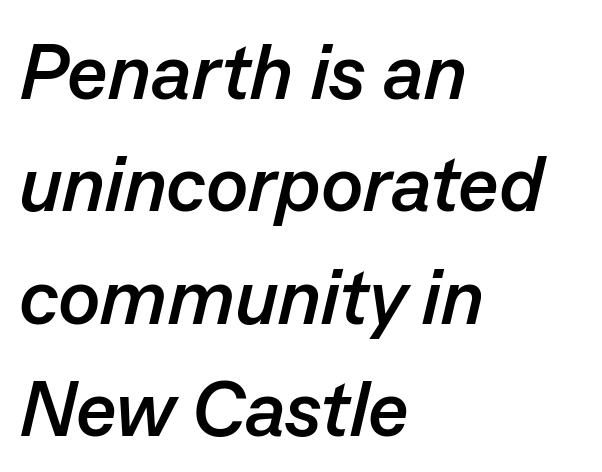
A typesetter would call this leading conventional body-copy spacing. Bare-footed words on every line. Students, note that the glyphs here touch the page at normal intervals. These lines are rendered in a variable-pitch font.
